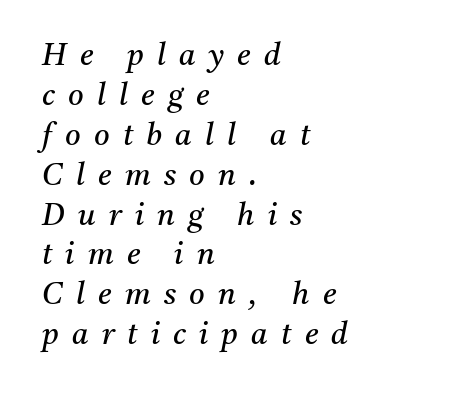
The image shows 30 px regular-weight serif type, italic (leaning right); set left-aligned, normal line spacing (1.33x), unusually wide letter spacing (+0.44 em), not underlined; medium stroke contrast and a medium x-height.
